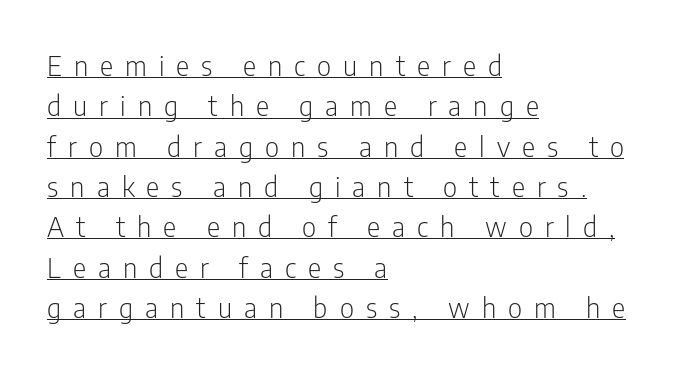
{"serif": "no", "italic": "no", "bold": "no", "weight": "light", "width": "condensed", "stroke_contrast": "low", "x_height": "medium", "monospaced": "no", "underline": "yes", "align": "left", "line_spacing": "normal", "line_spacing_ratio": 1.44, "letter_spacing": "wide", "letter_spacing_em": 0.43, "glyph_px": 28}
